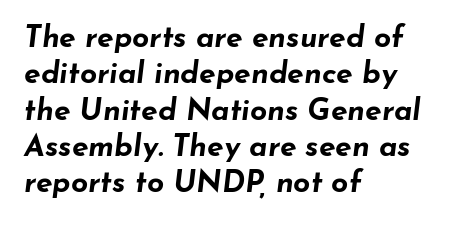
The image shows 30 px bold, wide type, italic (leaning right); set left-aligned, line spacing 1.21x, normal letter spacing, not underlined; low stroke contrast and a small x-height.
